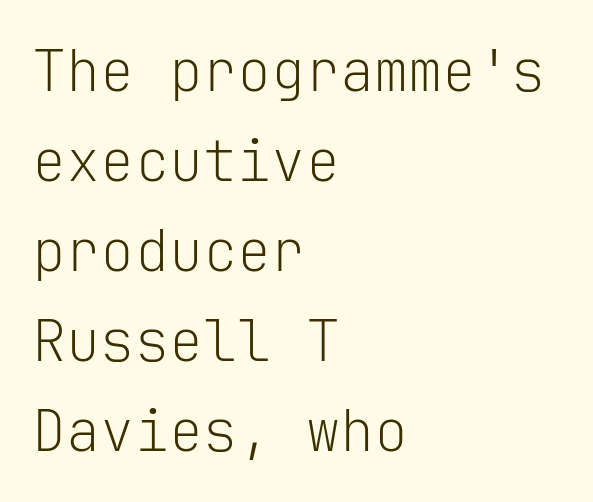
The image shows 57 px light sans-serif type, upright, monospaced; set left-aligned, normal line spacing (1.58x), normal letter spacing, not underlined; low stroke contrast and a medium x-height.
